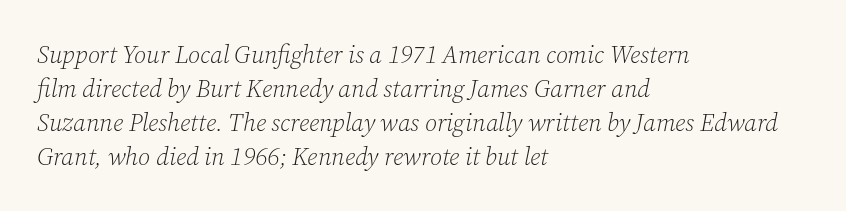
{"italic": "yes", "lean": "right", "slant_degrees": 12, "bold": "no", "underline": "no", "align": "left", "line_spacing": "normal", "line_spacing_ratio": 1.36, "letter_spacing": "normal", "letter_spacing_em": 0.0, "glyph_px": 25}
